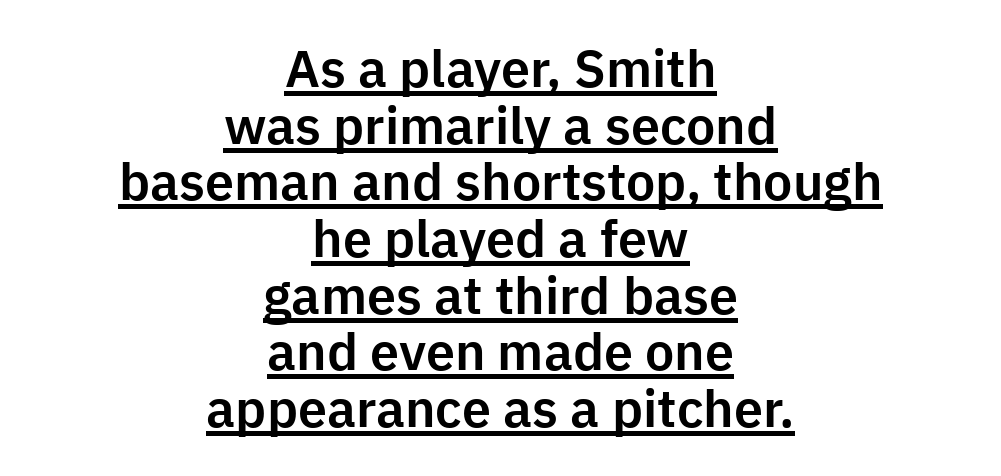
{"serif": "no", "italic": "no", "width": "normal", "stroke_contrast": "low", "x_height": "medium", "monospaced": "no", "underline": "yes", "align": "center", "line_spacing": "tight", "line_spacing_ratio": 1.09, "letter_spacing": "normal", "letter_spacing_em": 0.0, "glyph_px": 52}
